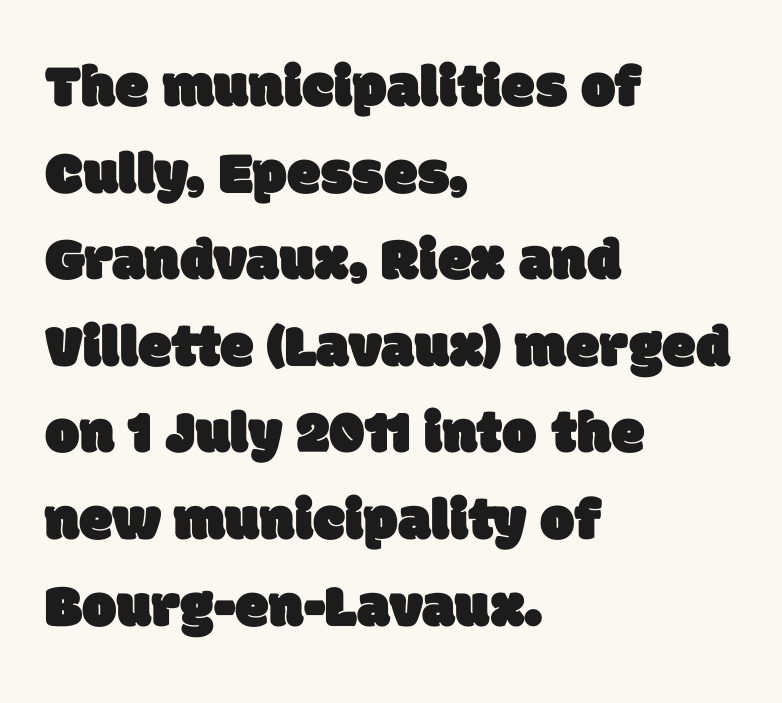
Q: Is the typeface a serif or a sans-serif typeface? A: Sans-serif.
Q: Is the text underlined? A: No.
Q: How is the paragraph aligned? A: Left-aligned.
Q: Is the spacing between letters normal or unusually wide? A: Normal.
Q: Is the spacing between lines tight, normal or loose? A: Normal.
Q: Width (condensed, normal, or wide)? A: Normal.
Q: Stroke contrast? A: Low.
Q: x-height? A: Large.
Q: Monospaced? A: No.
